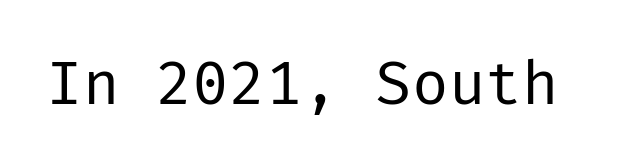
The image shows 61 px regular-weight sans-serif type, upright; set normal letter spacing, not underlined; low stroke contrast and a medium x-height.
